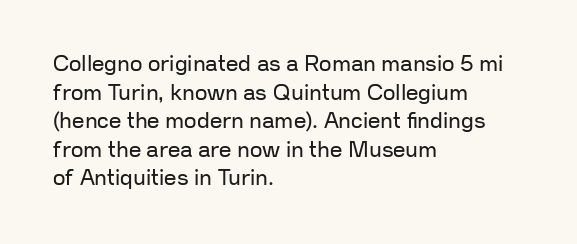
{"italic": "no", "bold": "no", "underline": "no", "align": "left", "line_spacing": "normal", "line_spacing_ratio": 1.3, "letter_spacing": "normal", "letter_spacing_em": 0.0, "glyph_px": 22}
